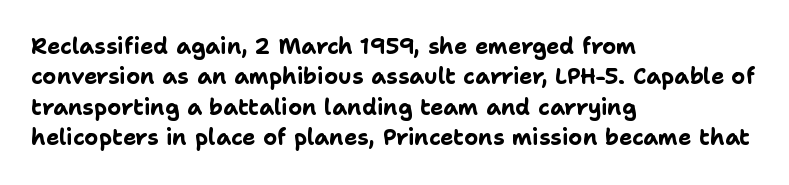
Q: Is the text bold? A: Yes.
Q: Is the text italic (slanted)? A: No, it is upright.
Q: Is the text underlined? A: No.
Q: How is the paragraph aligned? A: Left-aligned.
Q: Is the spacing between letters normal or unusually wide? A: Normal.
Q: Is the spacing between lines tight, normal or loose? A: Normal.
